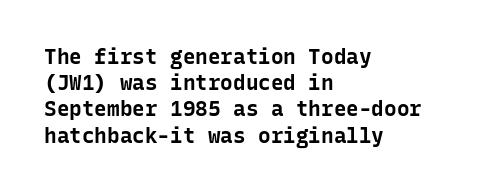
Q: Is the text bold? A: Yes.
Q: Is the text italic (slanted)? A: No, it is upright.
Q: Is the text underlined? A: No.
Q: How is the paragraph aligned? A: Left-aligned.
Q: Is the spacing between letters normal or unusually wide? A: Normal.
Q: Is the spacing between lines tight, normal or loose? A: Normal.
